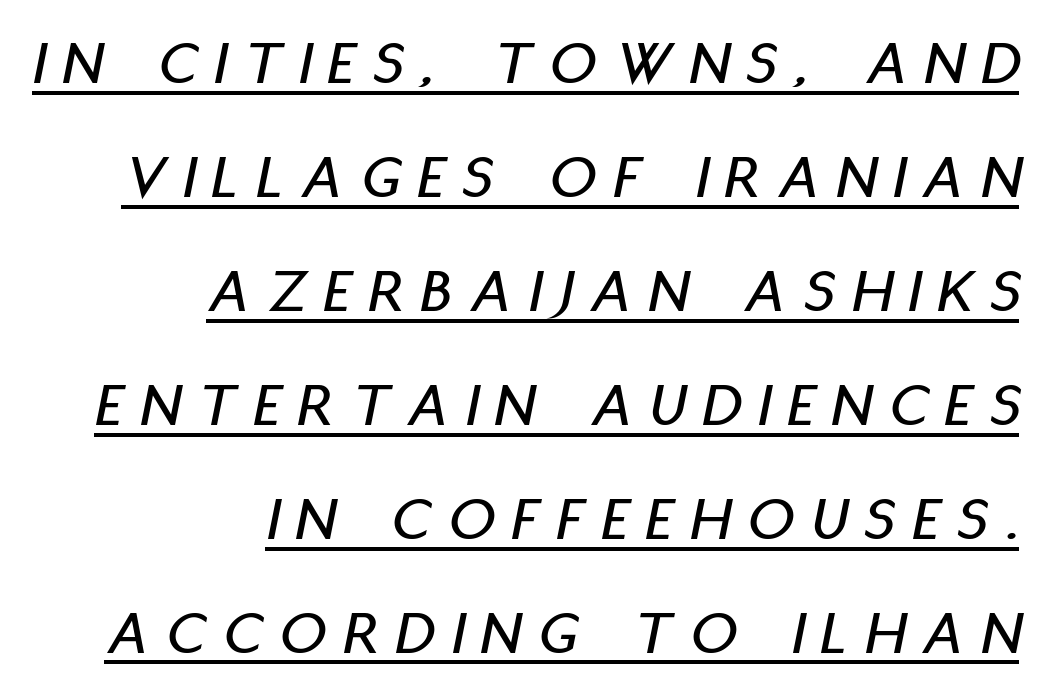
Glance below the letters and you will spot a drawn line. There is plenty of visible air inserted between adjacent glyphs. You could not count columns in this text — the font is proportionally spaced. In terms of posture, this sample is oblique. The paragraph shown leans on its right margin.
